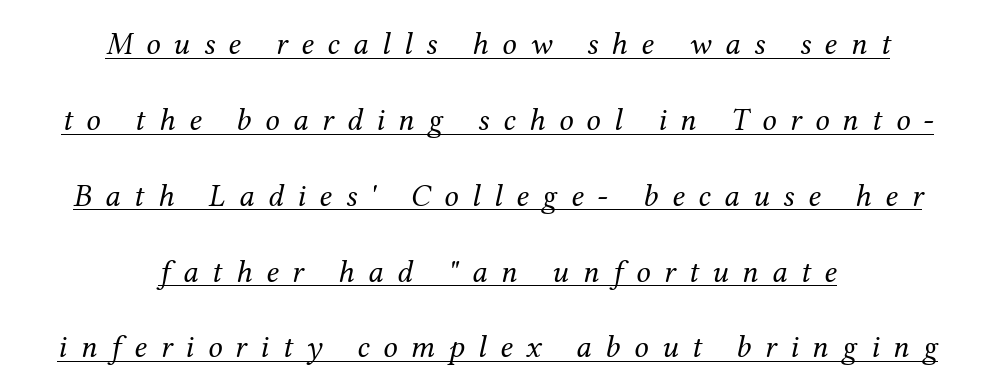
The glyphs look as if they've been sheared to an angle. Every row of glyphs is offset so its center matches the block's center. The typesetting does not lean heavy: it is not bold. Proportional: the letters do not fall into vertical columns.
